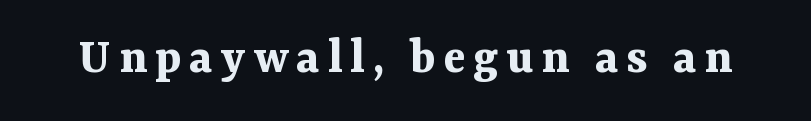
The rendering uses natural spacing where letterforms have individual widths. Unmarked baselines from the first word to the last. The text was rendered using a seriffed face with decorative stroke endings. Style check: upright. The passage shown is emphatically bold.
